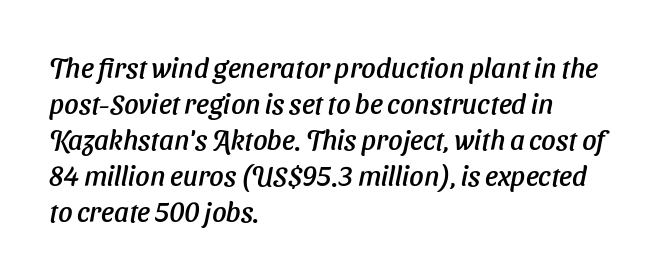
Q: Is the text italic (slanted)? A: Yes, it leans right by about 11 degrees.
Q: Is the text underlined? A: No.
Q: How is the paragraph aligned? A: Left-aligned.
Q: Is the spacing between letters normal or unusually wide? A: Normal.
Q: Is the spacing between lines tight, normal or loose? A: Normal.
Q: Width (condensed, normal, or wide)? A: Normal.
Q: Stroke contrast? A: Low.
Q: x-height? A: Medium.
Q: Monospaced? A: No.
